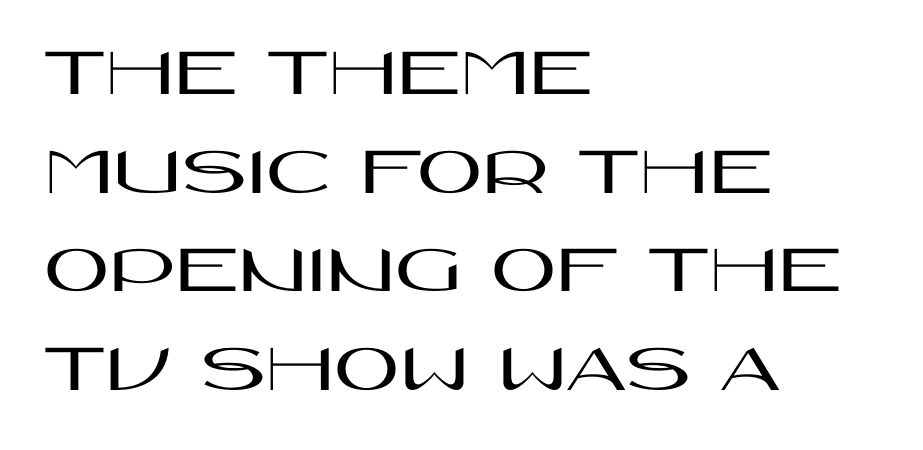
Check where the strokes stop: nothing finishes them off — pure sans. The letters stand straight up with perfectly vertical stems. These lines are rendered in a variable-pitch font. A clean baseline with only descenders dipping below it. Casual observation: everything's shoved over to the left. Regarding leading, the lines here are spaced in the standard way.
